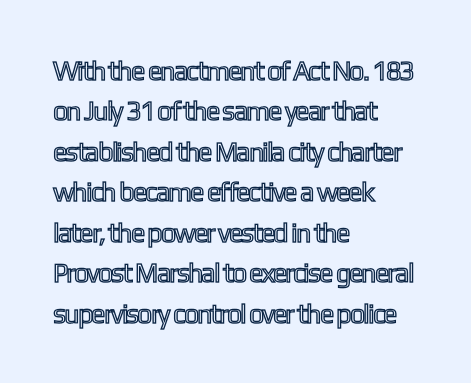
No italicization has been applied; the sample stays upright. This block has exactly the height ordinary leading produces. Students, note that the glyphs here touch the page at normal intervals. Typeset ragged right — the left edge is the straight one.
